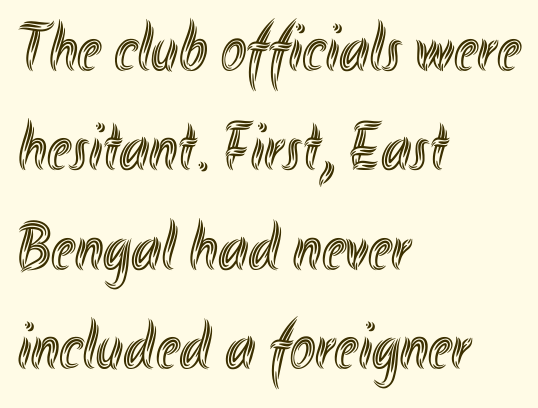
{"width": "condensed", "x_height": "small", "monospaced": "no", "underline": "no", "align": "left", "line_spacing": "normal", "line_spacing_ratio": 1.46, "letter_spacing": "normal", "letter_spacing_em": 0.0, "glyph_px": 68}
